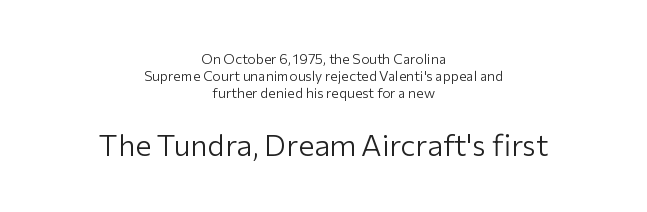
Q: Is the text bold? A: No.
Q: Is the text italic (slanted)? A: No, it is upright.
Q: Is the typeface a serif or a sans-serif typeface? A: Sans-serif.
Q: Is the text underlined? A: No.
Q: How is the paragraph aligned? A: Centered.
Q: Is the spacing between letters normal or unusually wide? A: Normal.
Q: Which block of text is set in a larger size, the first (top) or the second (bottom)? A: The second (bottom) one.
Q: Width (condensed, normal, or wide)? A: Normal.
Q: Stroke contrast? A: Low.
Q: x-height? A: Medium.
Q: Monospaced? A: No.
